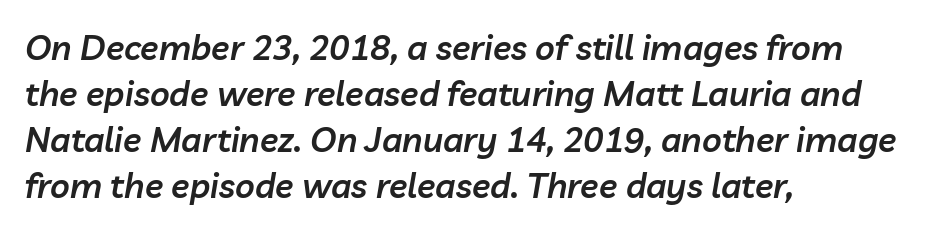
The block of text has a typical density, with ordinary space between rows. A typesetter would call this proportional, since set widths differ per character. Alignment: flush left. The gaps between neighbouring characters are ordinary and unremarkable. Typographic density is moderately raised because the face is semibold. Only glyphs here, with clear space below each row.
